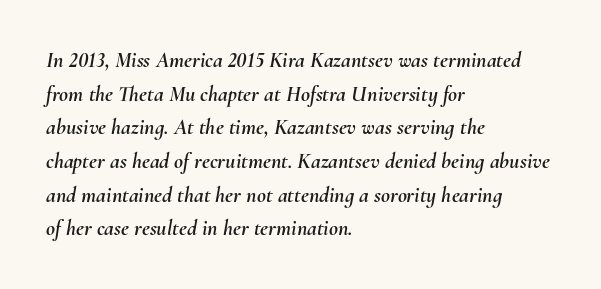
Honestly, the letter spacing is just normal — you wouldn't notice it. Descender tails drop into unmarked territory. Reading down the block, your eye returns to a fixed left position each line. The passage shown leans; its letterforms are oblique. Vertical spacing — default.
